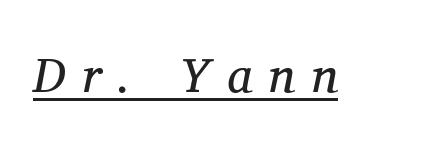
{"serif": "yes", "italic": "yes", "lean": "right", "slant_degrees": 11, "bold": "no", "weight": "regular", "width": "normal", "stroke_contrast": "medium", "x_height": "medium", "monospaced": "no", "underline": "yes", "letter_spacing": "wide", "letter_spacing_em": 0.34, "glyph_px": 49}
